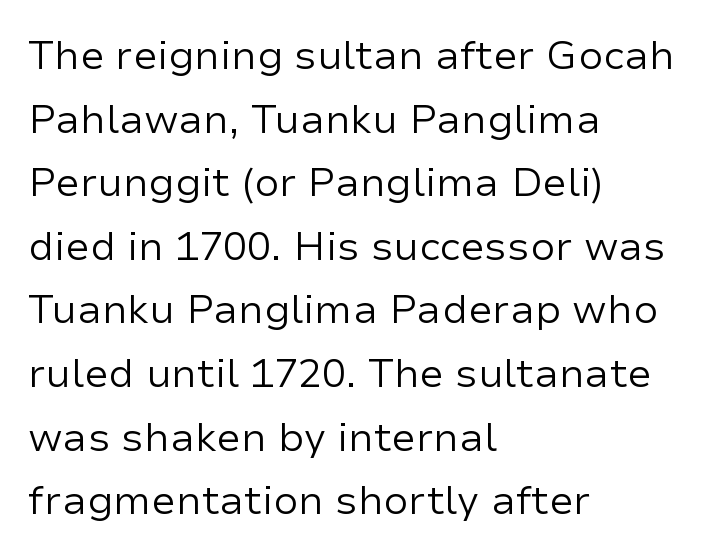
The setting favours the left margin, as ordinary paragraphs usually do. Descenders hang freely into open space. Between one letter and the next there's only the usual sliver of space. Do the letters lean? They stand straight. Stems here are at most as thick as an everyday book face.
